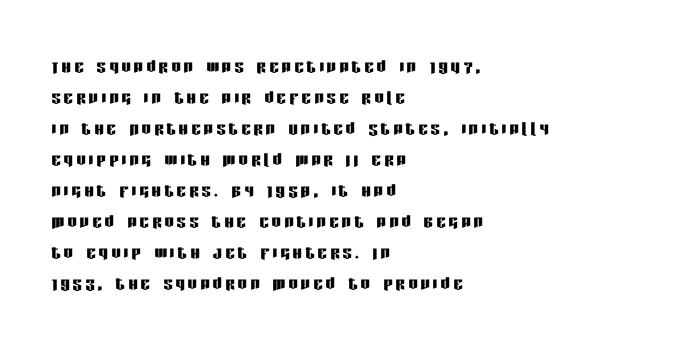
Q: Is the text italic (slanted)? A: No, it is upright.
Q: Is the text underlined? A: No.
Q: How is the paragraph aligned? A: Left-aligned.
Q: Is the spacing between lines tight, normal or loose? A: Normal.
